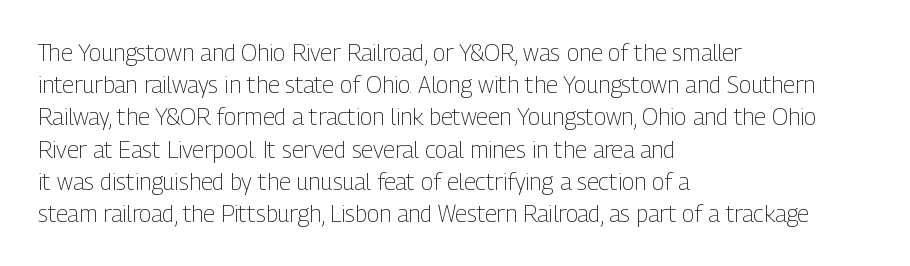
{"italic": "no", "bold": "no", "underline": "no", "align": "left", "line_spacing": "normal", "line_spacing_ratio": 1.4, "letter_spacing": "normal", "letter_spacing_em": 0.0, "glyph_px": 23}
